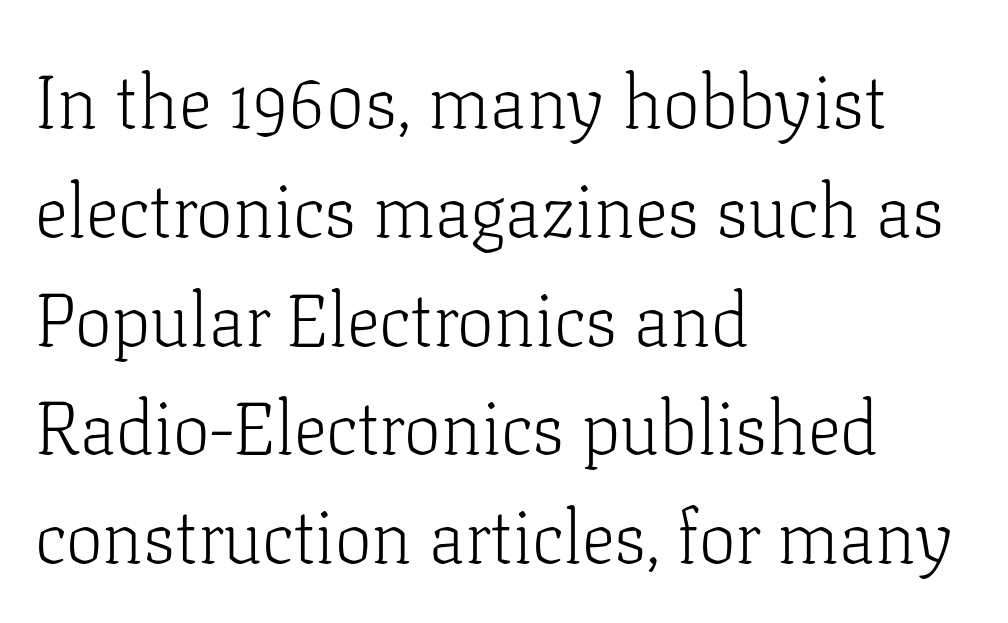
Q: Is the text bold? A: No.
Q: Is the text italic (slanted)? A: No, it is upright.
Q: Is the typeface a serif or a sans-serif typeface? A: Serif.
Q: Is the text underlined? A: No.
Q: How is the paragraph aligned? A: Left-aligned.
Q: Is the spacing between letters normal or unusually wide? A: Normal.
Q: Is the spacing between lines tight, normal or loose? A: Normal.
Q: Width (condensed, normal, or wide)? A: Normal.
Q: Stroke contrast? A: Low.
Q: x-height? A: Medium.
Q: Monospaced? A: No.
